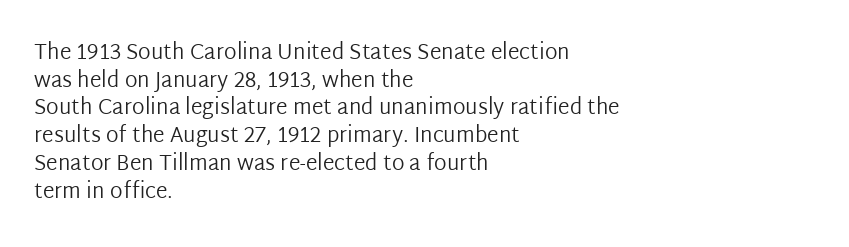
Q: Is the text bold? A: No.
Q: Is the text italic (slanted)? A: No, it is upright.
Q: Is the text underlined? A: No.
Q: How is the paragraph aligned? A: Left-aligned.
Q: Is the spacing between letters normal or unusually wide? A: Normal.
Q: Is the spacing between lines tight, normal or loose? A: Normal.
